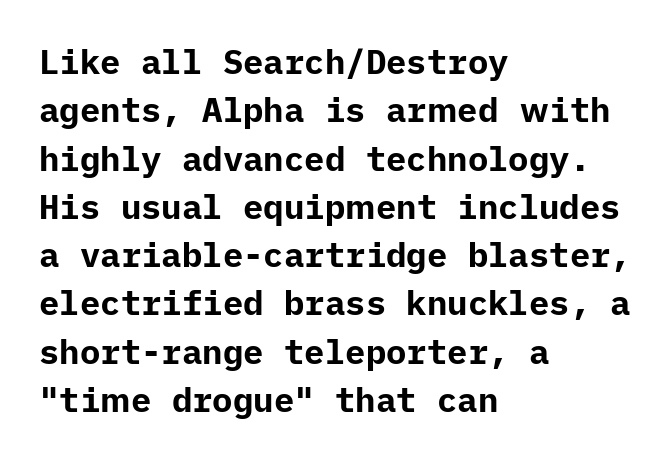
Leading: standard. Default kerning and tracking; the words read as compact shapes. Check under the words: just untouched page. Nope, no serifs anywhere on these letters. If you drew a ruler down the left edge, every line would touch it. A typesetter would mark this as roman, not italic.
